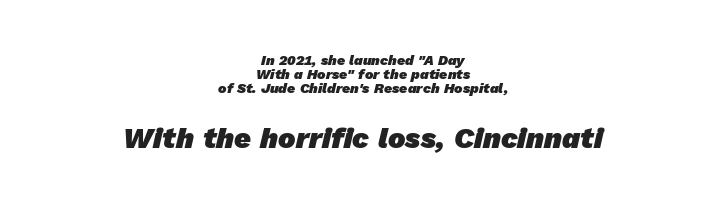
In terms of letterspacing, this is plain default setting. The space beneath each line is pristine and unruled. Nothing sits at the stroke ends, so this counts as sans-serif. The letters advance in unequal steps, a hallmark of proportional type.
